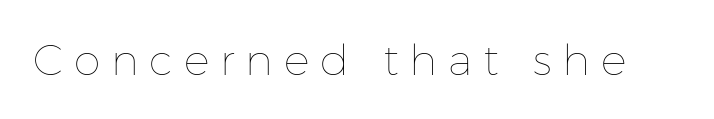
Words appear elongated and porous because spacing is wide. The letters advance in unequal steps, a hallmark of proportional type. A bare baseline throughout the passage. Ink coverage per letter is moderate at most.
